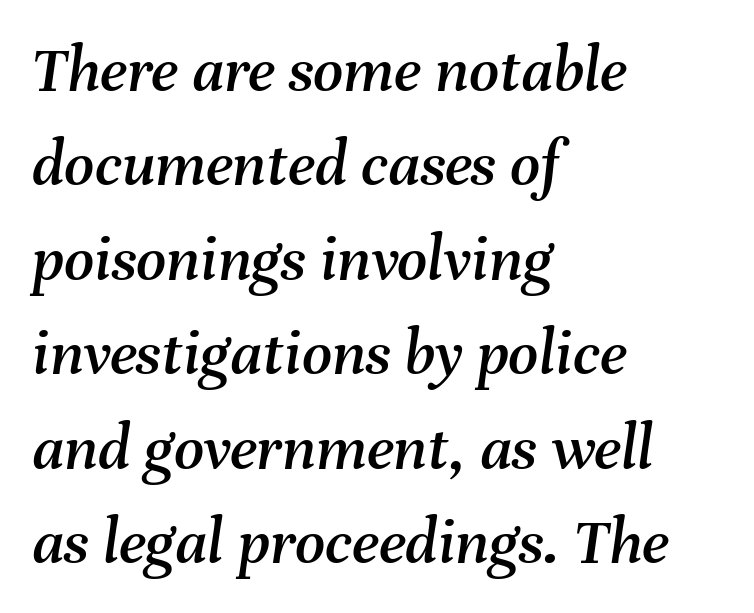
Here the glyphs are tracked normally, forming tight word shapes. The rows are spaced the way most documents space them. Proportional: the letters do not fall into vertical columns. The glyphs look as if they've been sheared to an angle. The string is rendered with underlining switched off.
